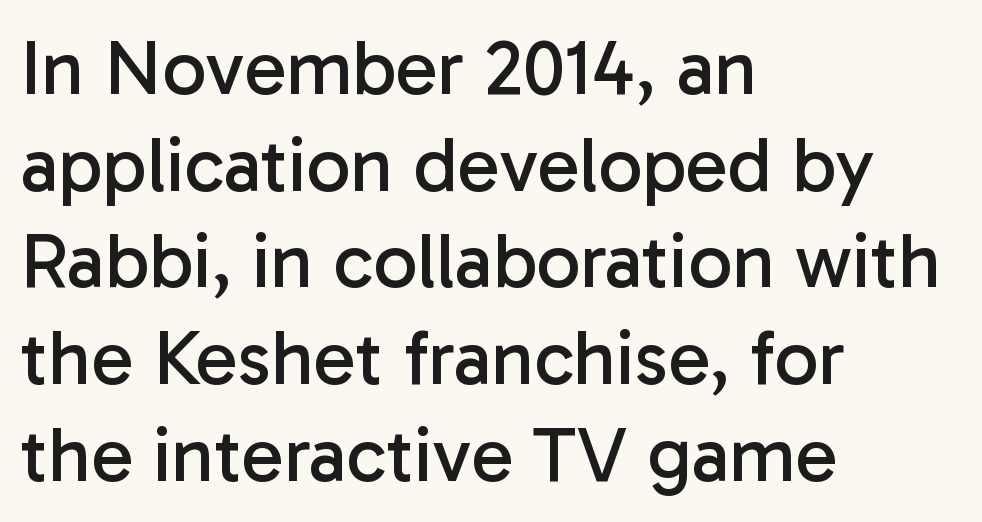
Q: Is the text bold? A: No.
Q: Is the text italic (slanted)? A: No, it is upright.
Q: Is the typeface a serif or a sans-serif typeface? A: Sans-serif.
Q: Is the text underlined? A: No.
Q: How is the paragraph aligned? A: Left-aligned.
Q: Is the spacing between letters normal or unusually wide? A: Normal.
Q: Width (condensed, normal, or wide)? A: Normal.
Q: Stroke contrast? A: Low.
Q: x-height? A: Medium.
Q: Monospaced? A: No.
